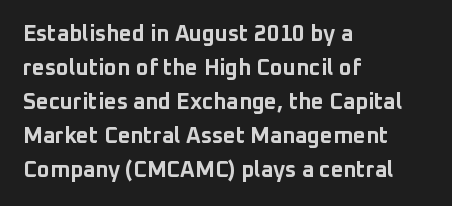
Q: Is the text bold? A: Yes.
Q: Is the text italic (slanted)? A: No, it is upright.
Q: Is the text underlined? A: No.
Q: How is the paragraph aligned? A: Left-aligned.
Q: Is the spacing between letters normal or unusually wide? A: Normal.
Q: Is the spacing between lines tight, normal or loose? A: Normal.
